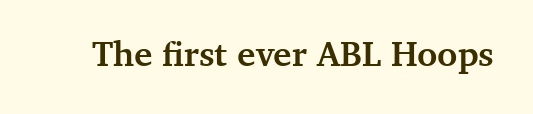
This rendering leaves character spacing at its baseline value. Yep, those are serifs on the letters. How heavy is the stroke? Heavy — this is a bold. This rendering features lettering with no underline. Italic? Not at all — the glyphs are vertical.
